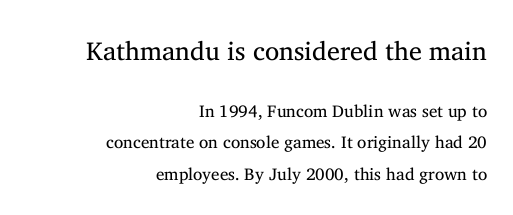
In terms of letterspacing, this is plain default setting. Lines of text with bare space underneath. Leftover space on each line is placed entirely before the opening word. The block sitting higher on the canvas is the one with enlarged characters.
